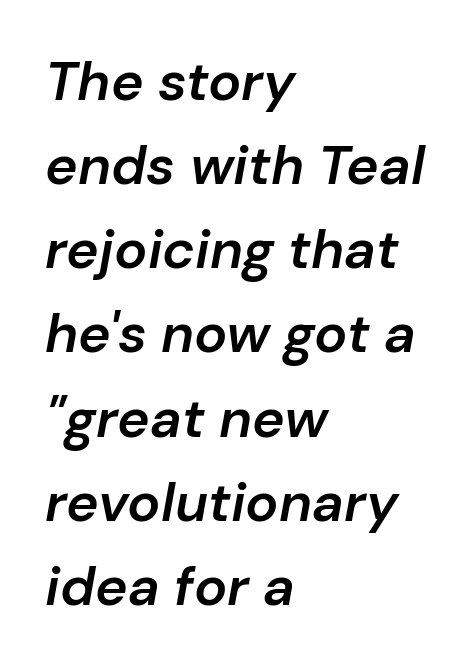
{"italic": "yes", "lean": "right", "slant_degrees": 10, "bold": "semi", "weight": "semibold", "width": "normal", "stroke_contrast": "low", "x_height": "medium", "monospaced": "no", "underline": "no", "align": "left", "line_spacing": "normal", "line_spacing_ratio": 1.53, "letter_spacing": "normal", "letter_spacing_em": 0.0, "glyph_px": 55}
